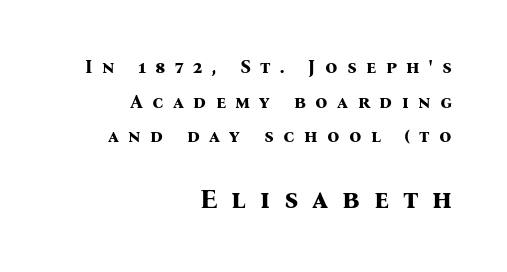
Q: Is the text bold? A: Yes.
Q: Is the text italic (slanted)? A: No, it is upright.
Q: Is the typeface a serif or a sans-serif typeface? A: Serif.
Q: Is the text underlined? A: No.
Q: How is the paragraph aligned? A: Right-aligned.
Q: Is the spacing between letters normal or unusually wide? A: Unusually wide.
Q: Which block of text is set in a larger size, the first (top) or the second (bottom)? A: The second (bottom) one.
Q: Width (condensed, normal, or wide)? A: Normal.
Q: Stroke contrast? A: Medium.
Q: x-height? A: Medium.
Q: Monospaced? A: No.
